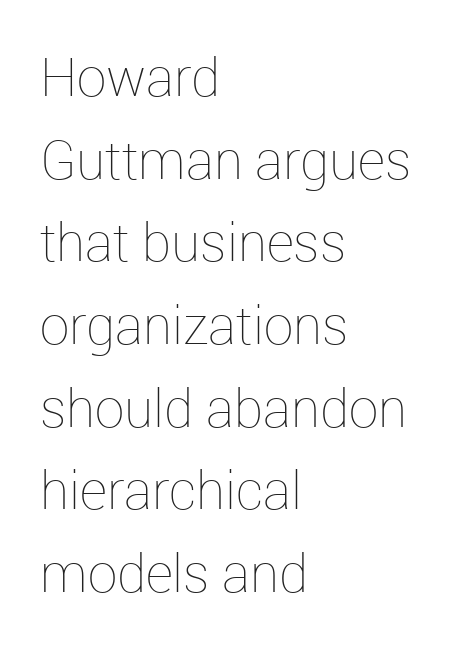
{"italic": "no", "bold": "no", "weight": "thin", "width": "normal", "stroke_contrast": "low", "x_height": "medium", "monospaced": "no", "underline": "no", "align": "left", "line_spacing": "normal", "line_spacing_ratio": 1.56, "letter_spacing": "normal", "letter_spacing_em": 0.0, "glyph_px": 53}
